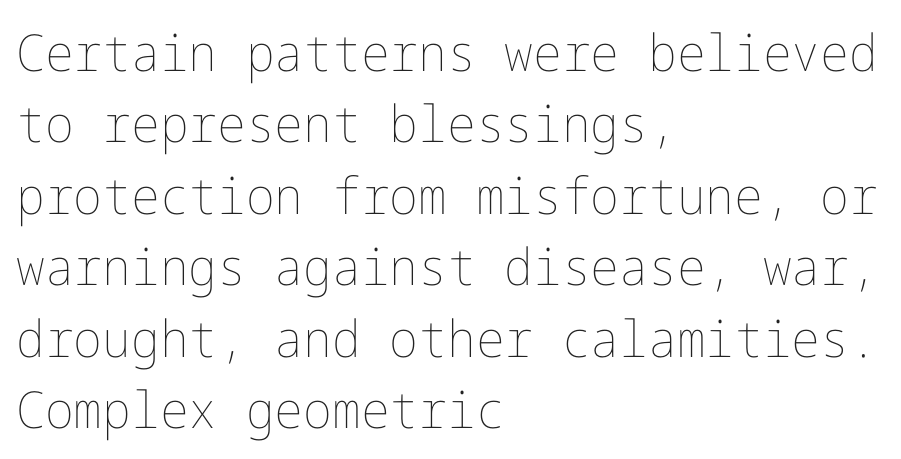
Q: Is the text bold? A: No.
Q: Is the text italic (slanted)? A: No, it is upright.
Q: Is the text underlined? A: No.
Q: How is the paragraph aligned? A: Left-aligned.
Q: Is the spacing between letters normal or unusually wide? A: Normal.
Q: Is the spacing between lines tight, normal or loose? A: Normal.
Q: Width (condensed, normal, or wide)? A: Normal.
Q: Stroke contrast? A: Low.
Q: x-height? A: Medium.
